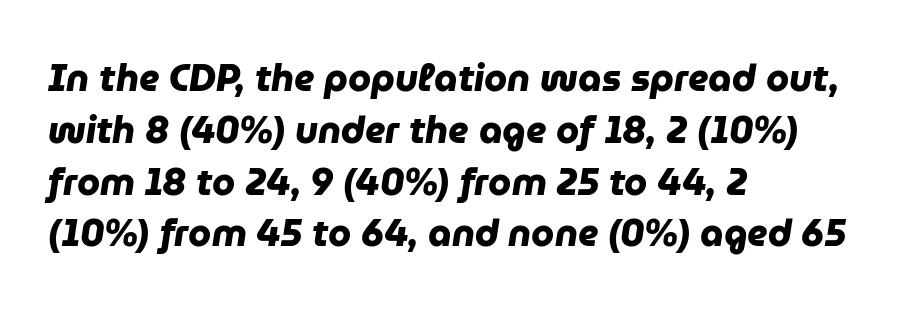
The image shows 37 px heavy sans-serif type; set left-aligned, normal line spacing (1.4x), normal letter spacing, not underlined; low stroke contrast and a medium x-height.
